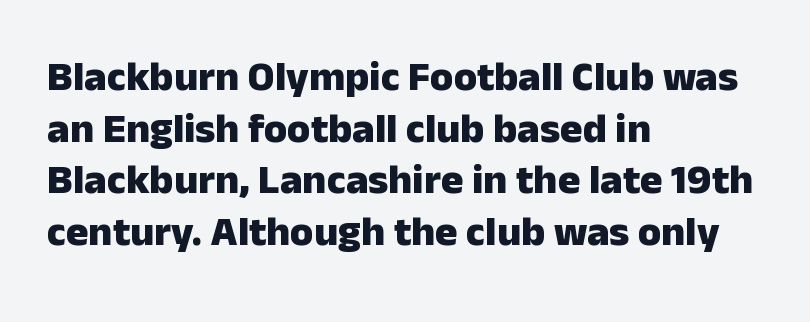
{"serif": "no", "italic": "no", "bold": "yes", "weight": "heavy", "width": "normal", "stroke_contrast": "low", "x_height": "medium", "monospaced": "no", "underline": "no", "align": "left", "line_spacing_ratio": 1.23, "letter_spacing": "normal", "letter_spacing_em": 0.0, "glyph_px": 42}
